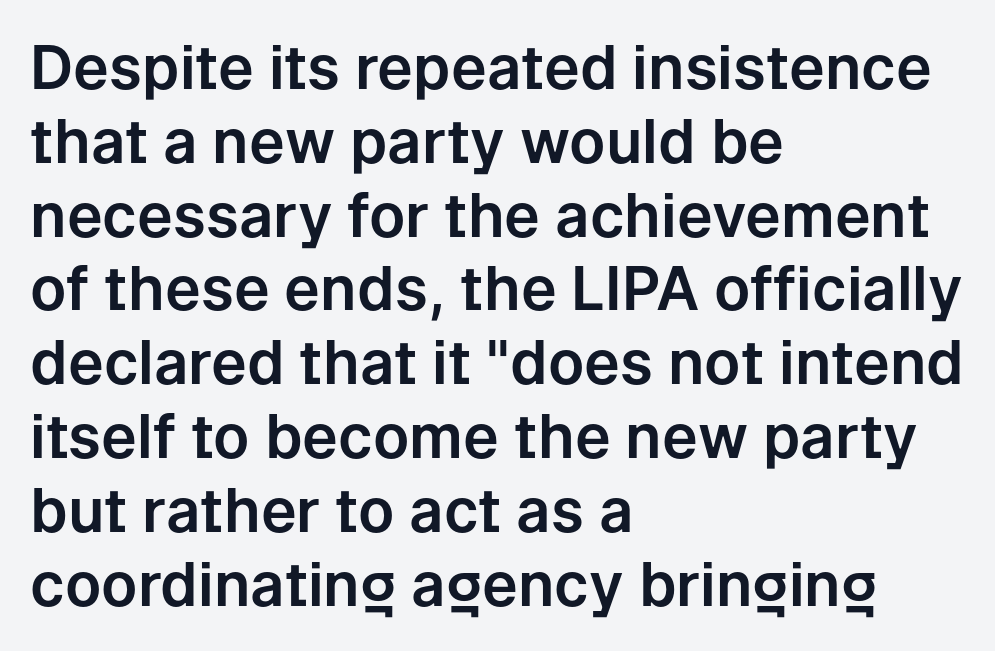
Q: Is the text italic (slanted)? A: No, it is upright.
Q: Is the typeface a serif or a sans-serif typeface? A: Sans-serif.
Q: Is the text underlined? A: No.
Q: How is the paragraph aligned? A: Left-aligned.
Q: Is the spacing between letters normal or unusually wide? A: Normal.
Q: Width (condensed, normal, or wide)? A: Normal.
Q: Stroke contrast? A: Low.
Q: x-height? A: Medium.
Q: Monospaced? A: No.
